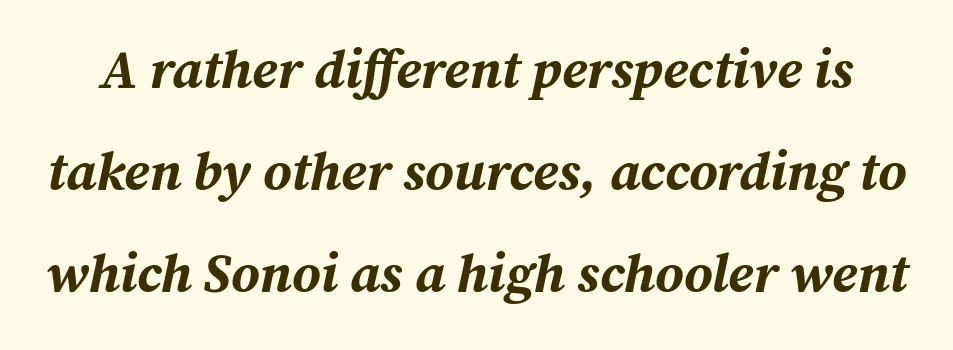
Q: Is the text bold? A: Yes.
Q: Is the text italic (slanted)? A: Yes, it leans right by about 12 degrees.
Q: Is the text underlined? A: No.
Q: Is the spacing between letters normal or unusually wide? A: Normal.
Q: Width (condensed, normal, or wide)? A: Normal.
Q: Stroke contrast? A: Medium.
Q: x-height? A: Medium.
Q: Monospaced? A: No.
